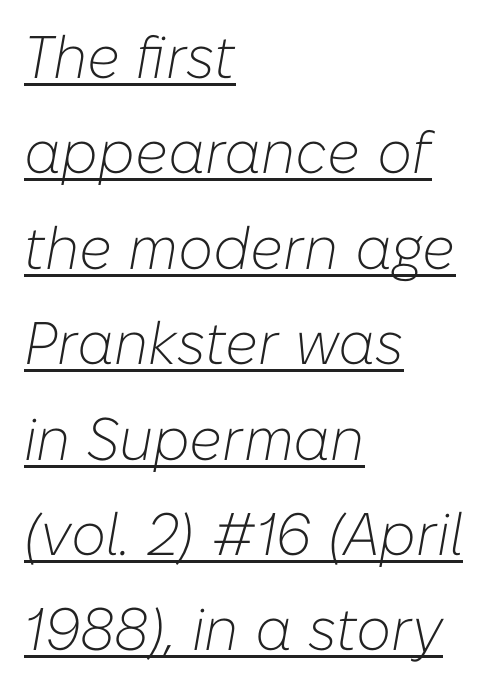
Q: Is the text bold? A: No.
Q: Is the text italic (slanted)? A: Yes, it leans right by about 10 degrees.
Q: Is the text underlined? A: Yes.
Q: How is the paragraph aligned? A: Left-aligned.
Q: Is the spacing between letters normal or unusually wide? A: Normal.
Q: Is the spacing between lines tight, normal or loose? A: Normal.
Q: Width (condensed, normal, or wide)? A: Normal.
Q: Stroke contrast? A: Low.
Q: x-height? A: Medium.
Q: Monospaced? A: No.
